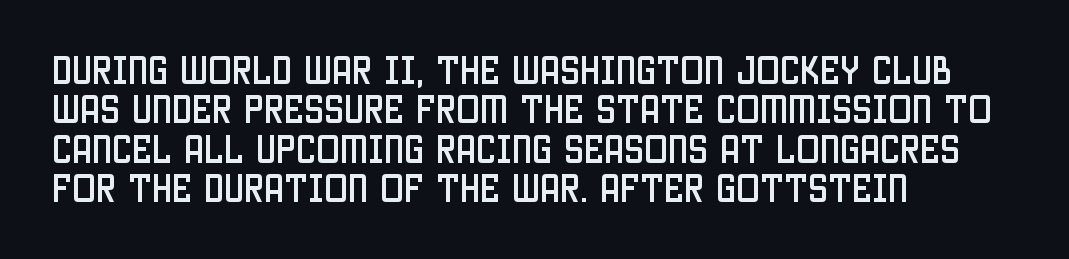
Q: Is the text italic (slanted)? A: No, it is upright.
Q: Is the typeface a serif or a sans-serif typeface? A: Sans-serif.
Q: Is the text underlined? A: No.
Q: How is the paragraph aligned? A: Left-aligned.
Q: Is the spacing between letters normal or unusually wide? A: Normal.
Q: Width (condensed, normal, or wide)? A: Condensed.
Q: Stroke contrast? A: Low.
Q: x-height? A: Large.
Q: Monospaced? A: No.
